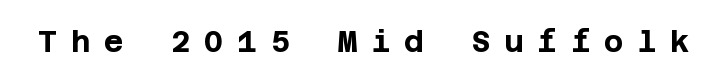
{"serif": "no", "italic": "no", "bold": "yes", "weight": "bold", "width": "normal", "stroke_contrast": "low", "x_height": "large", "underline": "no", "letter_spacing": "wide", "letter_spacing_em": 0.46, "glyph_px": 30}
